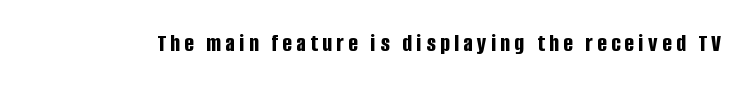
{"italic": "no", "bold": "yes", "underline": "no", "glyph_px": 25}
